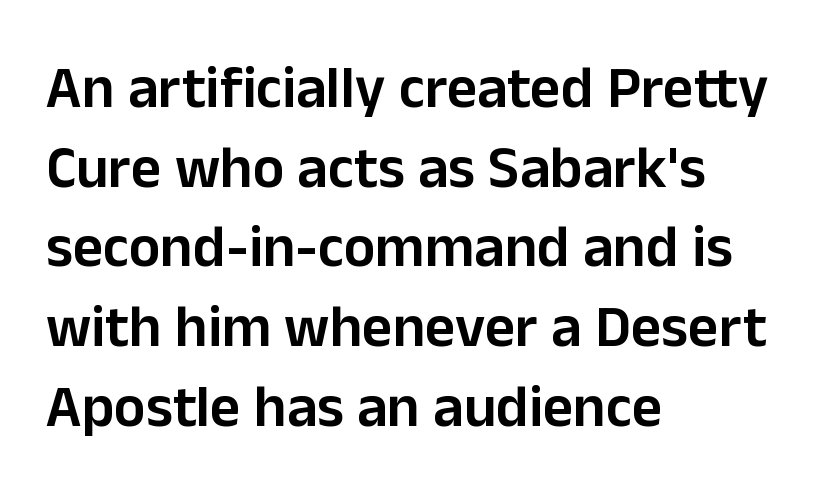
Default kerning and tracking; the words read as compact shapes. Notice the strokes are somewhat thickened but not fully heavy: this is a semibold. Looks like regular typesetting: each glyph gets only the width it needs. All the whitespace from short lines collects on the right. Notice how descenders clear the ascenders below comfortably — that's standard leading. Quick note: underline off.
